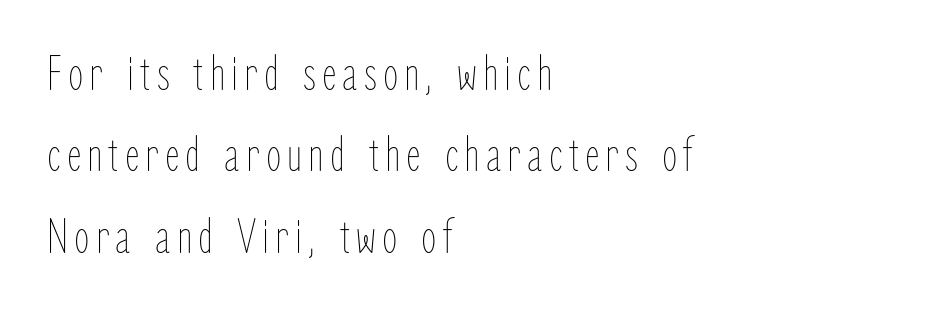
Q: Is the text bold? A: No.
Q: Is the text italic (slanted)? A: No, it is upright.
Q: Is the text underlined? A: No.
Q: How is the paragraph aligned? A: Left-aligned.
Q: Is the spacing between lines tight, normal or loose? A: Normal.
Q: Width (condensed, normal, or wide)? A: Condensed.
Q: Stroke contrast? A: Low.
Q: x-height? A: Medium.
Q: Monospaced? A: No.
